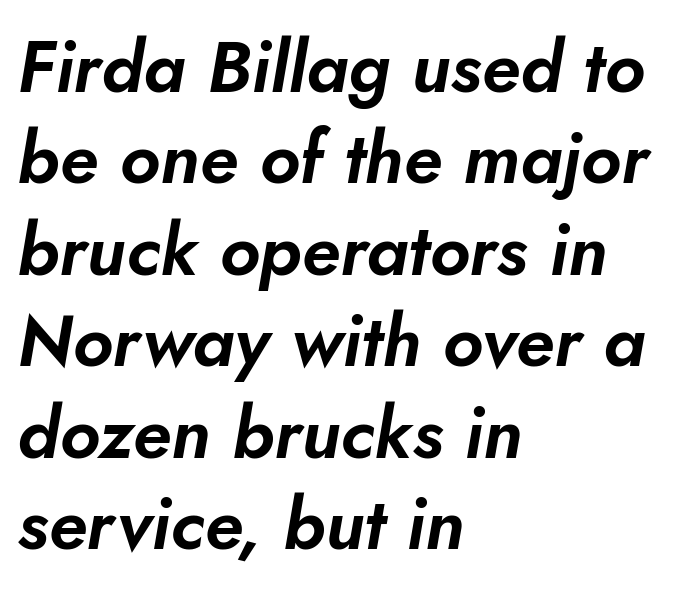
Q: Is the text italic (slanted)? A: Yes, it leans right by about 10 degrees.
Q: Is the text underlined? A: No.
Q: How is the paragraph aligned? A: Left-aligned.
Q: Is the spacing between letters normal or unusually wide? A: Normal.
Q: Is the spacing between lines tight, normal or loose? A: Normal.
Q: Width (condensed, normal, or wide)? A: Normal.
Q: Stroke contrast? A: Low.
Q: x-height? A: Small.
Q: Monospaced? A: No.
